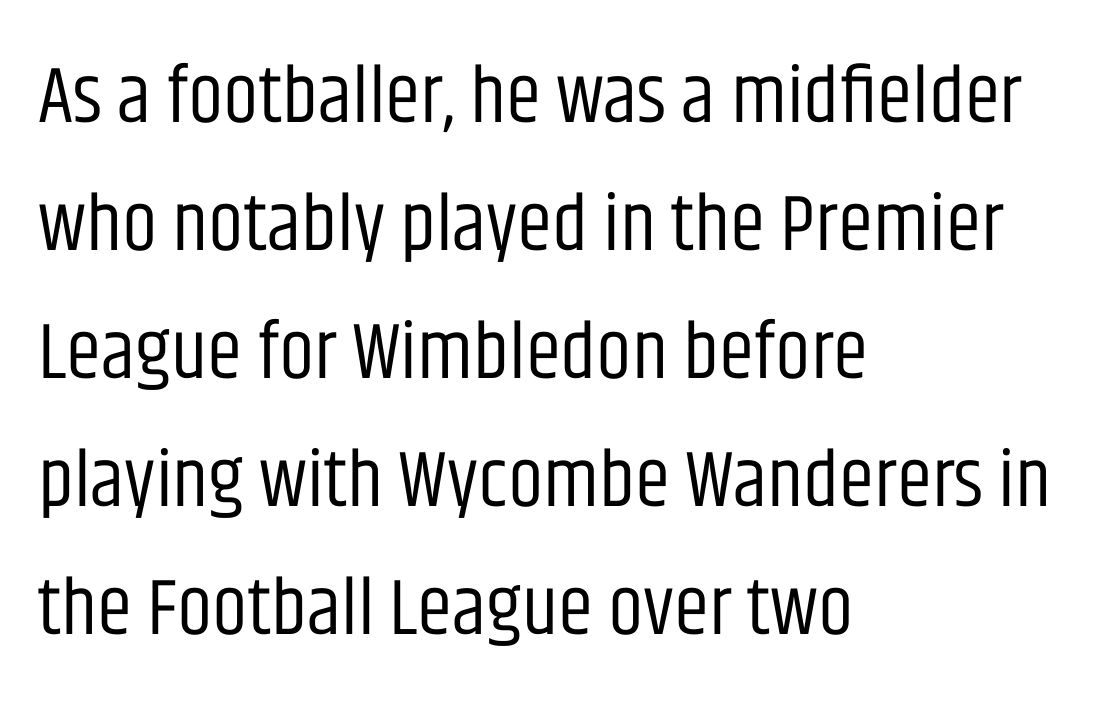
{"serif": "no", "italic": "no", "bold": "no", "weight": "regular", "width": "condensed", "stroke_contrast": "low", "x_height": "large", "monospaced": "no", "underline": "no", "align": "left", "line_spacing": "normal", "line_spacing_ratio": 1.6, "letter_spacing": "normal", "letter_spacing_em": 0.0, "glyph_px": 80}
